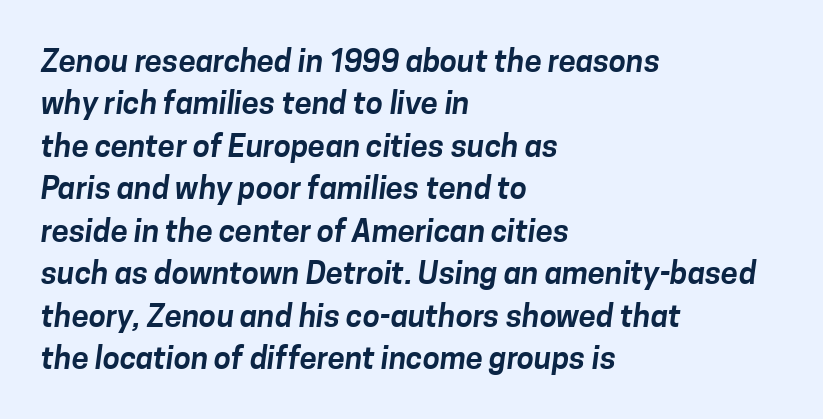
Q: Is the typeface a serif or a sans-serif typeface? A: Sans-serif.
Q: Is the text underlined? A: No.
Q: How is the paragraph aligned? A: Left-aligned.
Q: Is the spacing between letters normal or unusually wide? A: Normal.
Q: Is the spacing between lines tight, normal or loose? A: Normal.
Q: Width (condensed, normal, or wide)? A: Normal.
Q: Stroke contrast? A: Low.
Q: x-height? A: Medium.
Q: Monospaced? A: No.
